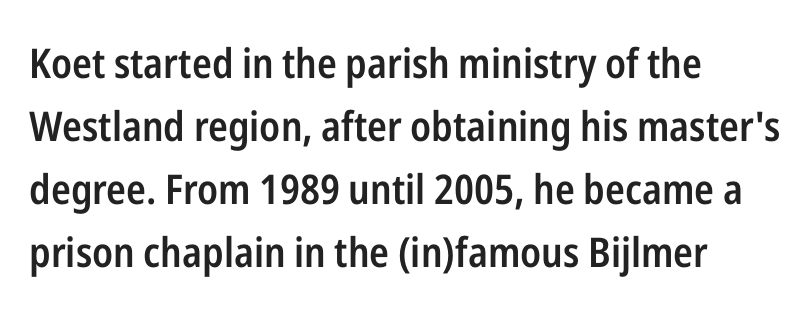
Q: Is the text bold? A: Semi-bold.
Q: Is the text italic (slanted)? A: No, it is upright.
Q: Is the typeface a serif or a sans-serif typeface? A: Sans-serif.
Q: Is the text underlined? A: No.
Q: How is the paragraph aligned? A: Left-aligned.
Q: Is the spacing between letters normal or unusually wide? A: Normal.
Q: Is the spacing between lines tight, normal or loose? A: Normal.
Q: Width (condensed, normal, or wide)? A: Condensed.
Q: Stroke contrast? A: Low.
Q: x-height? A: Medium.
Q: Monospaced? A: No.
